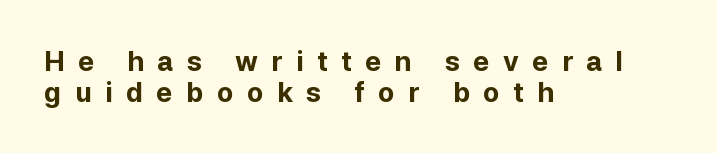
Honestly, the letter spacing is so wide it's the main thing you notice. The setting favours the left margin, as ordinary paragraphs usually do. The foot of each line stays bare and open. Each new line begins almost immediately beneath the previous one. It's the straight-up-and-down kind of type. These words are printed bold, with thick strokes throughout.
